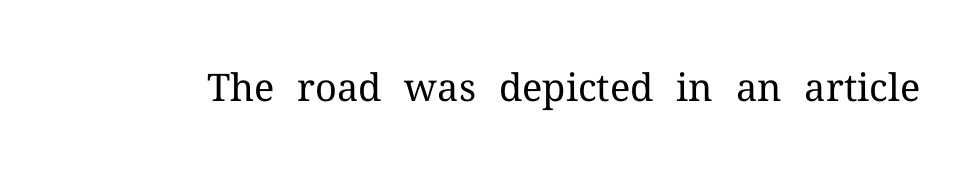
{"serif": "yes", "italic": "no", "bold": "no", "weight": "regular", "width": "normal", "stroke_contrast": "medium", "x_height": "medium", "monospaced": "no", "underline": "no", "letter_spacing": "normal", "letter_spacing_em": 0.0, "glyph_px": 38}
